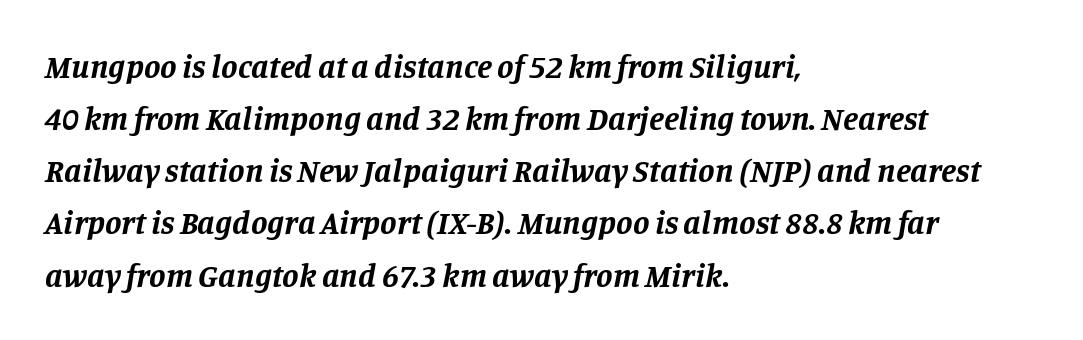
The image shows 33 px bold serif type, italic (leaning right); set left-aligned, normal line spacing (1.58x), normal letter spacing, not underlined; low stroke contrast and a large x-height.
